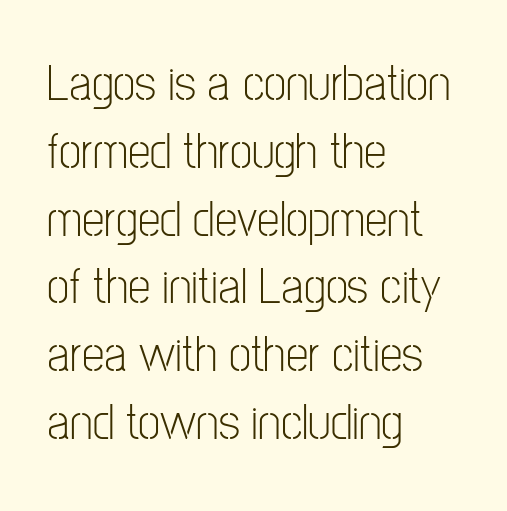
The image shows 51 px light, condensed sans-serif type, upright; set left-aligned, normal line spacing (1.33x), normal letter spacing, not underlined; low stroke contrast and a medium x-height.
